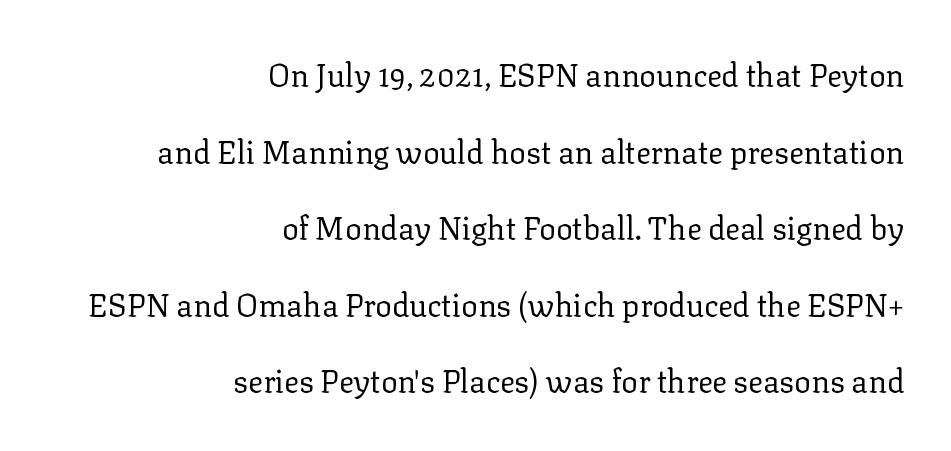
{"serif": "yes", "italic": "no", "bold": "no", "weight": "regular", "width": "normal", "stroke_contrast": "low", "x_height": "medium", "monospaced": "no", "underline": "no", "align": "right", "line_spacing": "loose", "line_spacing_ratio": 2.47, "letter_spacing": "normal", "letter_spacing_em": 0.0, "glyph_px": 31}
